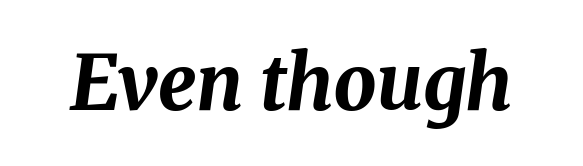
Q: Is the text bold? A: Yes.
Q: Is the text italic (slanted)? A: Yes, it leans right by about 8 degrees.
Q: Is the text underlined? A: No.
Q: Is the spacing between letters normal or unusually wide? A: Normal.
Q: Width (condensed, normal, or wide)? A: Normal.
Q: Stroke contrast? A: Medium.
Q: x-height? A: Medium.
Q: Monospaced? A: No.
